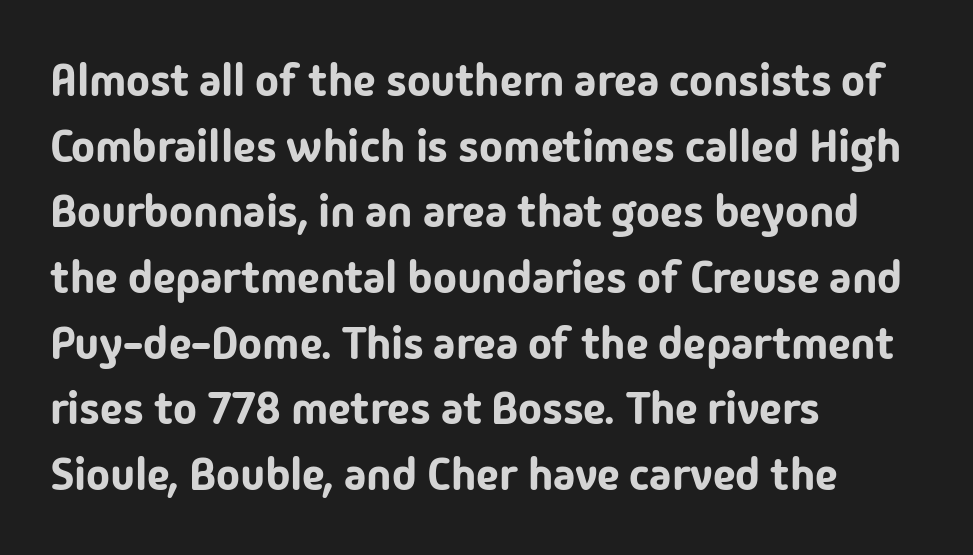
{"serif": "no", "italic": "no", "width": "normal", "stroke_contrast": "low", "x_height": "medium", "monospaced": "no", "underline": "no", "align": "left", "line_spacing": "normal", "line_spacing_ratio": 1.46, "letter_spacing": "normal", "letter_spacing_em": 0.0, "glyph_px": 45}
